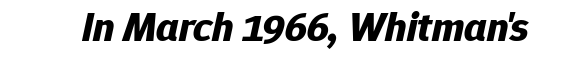
{"italic": "yes", "lean": "right", "slant_degrees": 12, "bold": "yes", "weight": "bold", "width": "normal", "stroke_contrast": "low", "x_height": "medium", "monospaced": "no", "underline": "no", "letter_spacing": "normal", "letter_spacing_em": 0.0, "glyph_px": 42}
